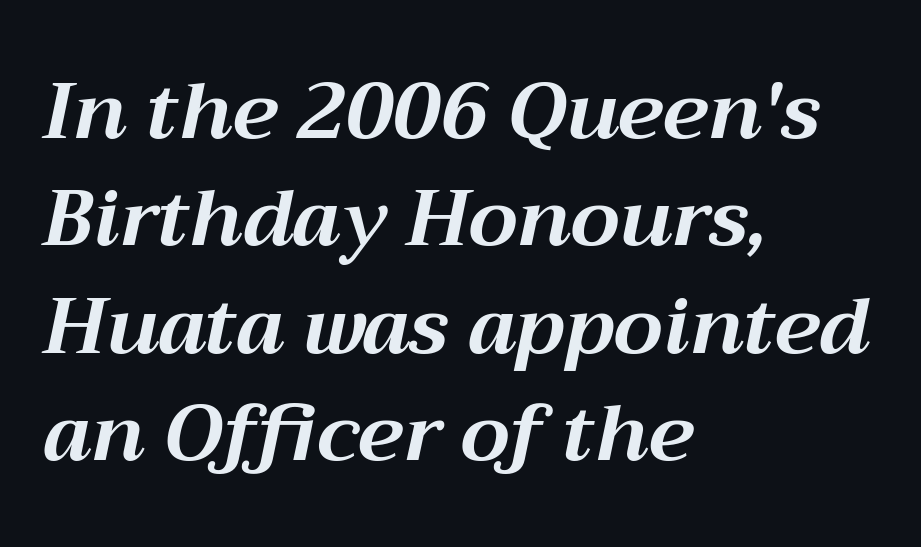
{"italic": "yes", "lean": "right", "slant_degrees": 12, "bold": "yes", "weight": "bold", "width": "normal", "stroke_contrast": "medium", "x_height": "medium", "monospaced": "no", "underline": "no", "align": "left", "line_spacing": "normal", "line_spacing_ratio": 1.36, "letter_spacing": "normal", "letter_spacing_em": 0.0, "glyph_px": 79}
